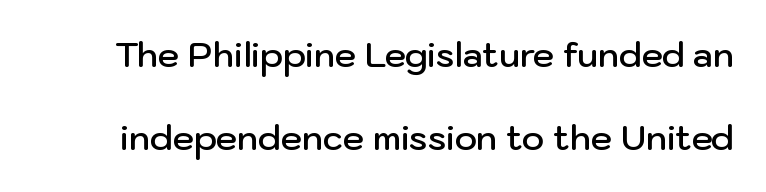
These lines carry some extra weight — a demibold, not a full bold. The face used here is proportionally spaced, like ordinary book or web type. Check under the words: just untouched page. Quick note: not italic, upright.
